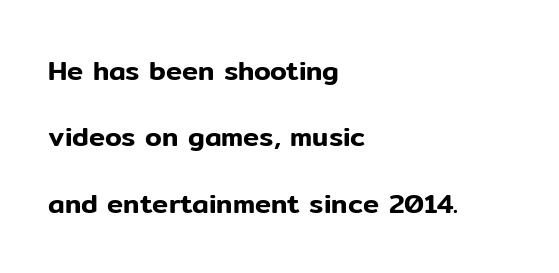
{"italic": "no", "underline": "no", "align": "left", "line_spacing": "loose", "line_spacing_ratio": 2.46, "letter_spacing": "normal", "letter_spacing_em": 0.0, "glyph_px": 27}
